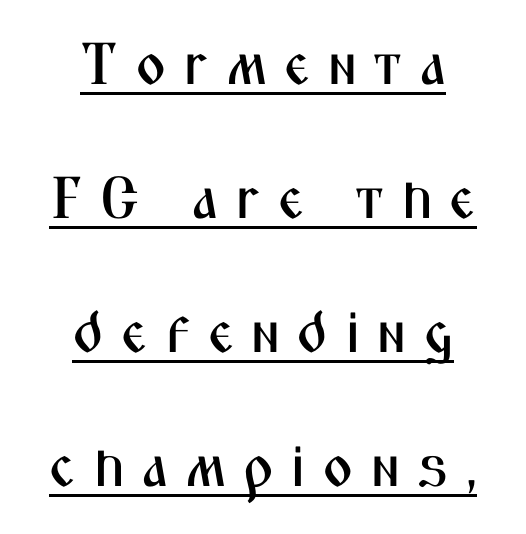
The image shows 59 px condensed sans-serif type, upright; set centered, loose line spacing (2.27x), unusually wide letter spacing (+0.28 em), underlined; medium stroke contrast and a medium x-height.
